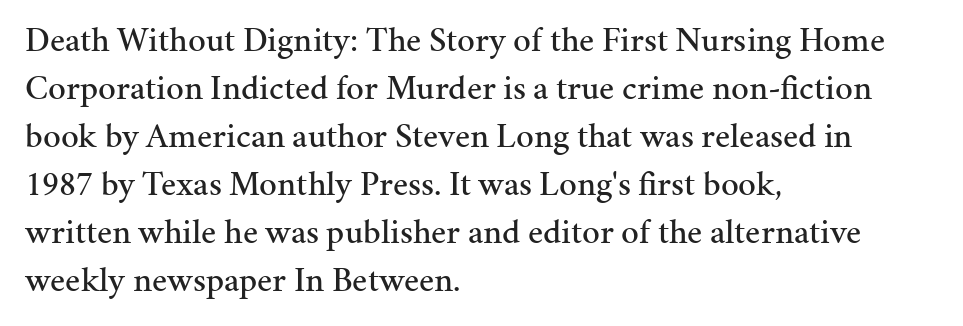
Q: Is the text italic (slanted)? A: No, it is upright.
Q: Is the typeface a serif or a sans-serif typeface? A: Serif.
Q: Is the text underlined? A: No.
Q: How is the paragraph aligned? A: Left-aligned.
Q: Is the spacing between letters normal or unusually wide? A: Normal.
Q: Is the spacing between lines tight, normal or loose? A: Normal.
Q: Width (condensed, normal, or wide)? A: Normal.
Q: Stroke contrast? A: Medium.
Q: x-height? A: Medium.
Q: Monospaced? A: No.
